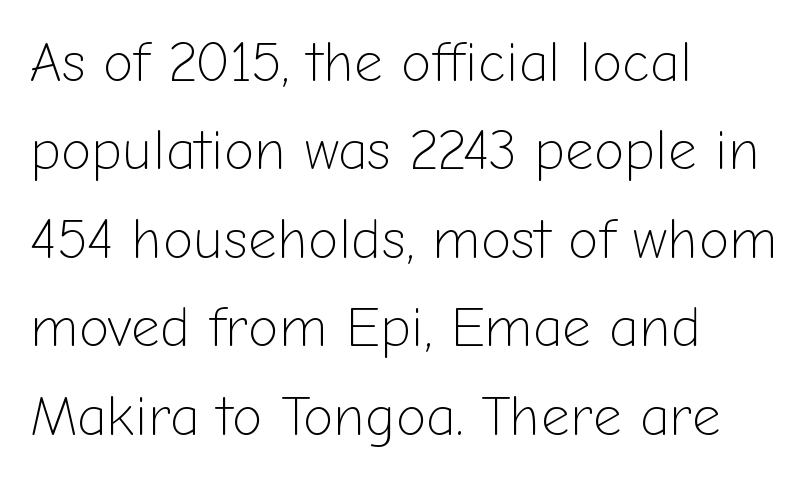
The image shows 56 px light sans-serif type, upright; set left-aligned, normal line spacing (1.58x), normal letter spacing, not underlined; low stroke contrast and a medium x-height.
